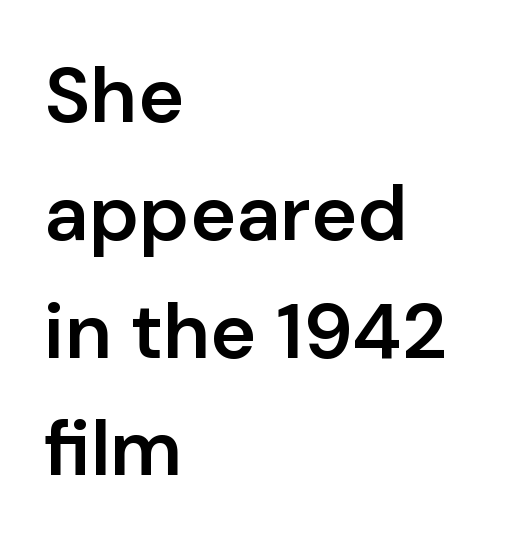
Nothing unusual about the tracking: characters are spaced as the font intends. Decoration check: the copy has no underline. Quick note: interline space is typical. Moderately thickened strokes mark this as semibold type.
